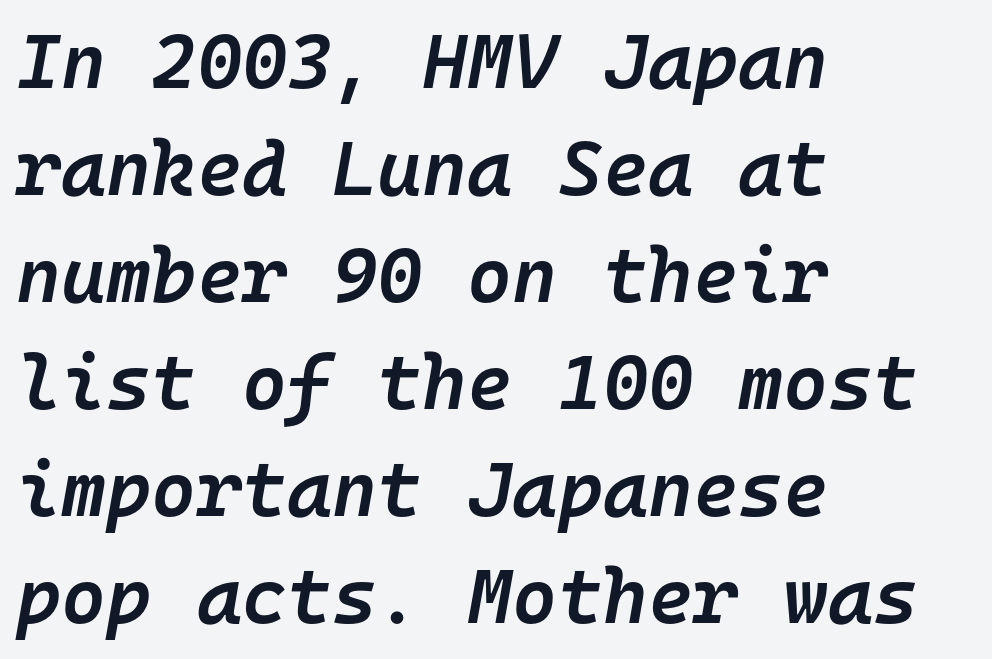
Q: Is the text bold? A: Semi-bold.
Q: Is the text italic (slanted)? A: Yes, it leans right by about 10 degrees.
Q: Is the text underlined? A: No.
Q: How is the paragraph aligned? A: Left-aligned.
Q: Is the spacing between letters normal or unusually wide? A: Normal.
Q: Is the spacing between lines tight, normal or loose? A: Normal.
Q: Width (condensed, normal, or wide)? A: Normal.
Q: Stroke contrast? A: Low.
Q: x-height? A: Medium.
Q: Monospaced? A: Yes.
